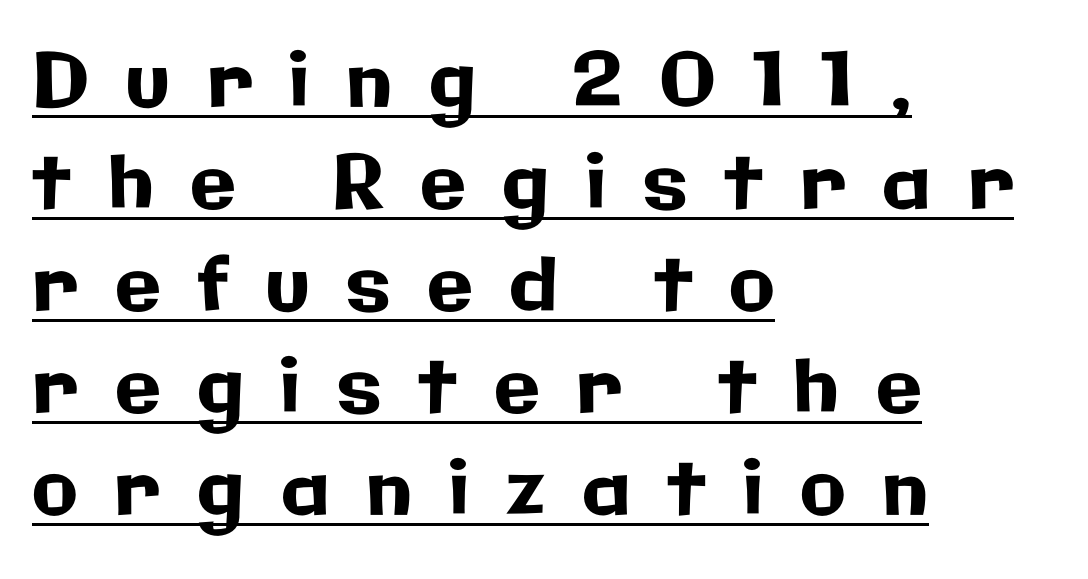
{"serif": "no", "italic": "no", "width": "normal", "stroke_contrast": "low", "x_height": "medium", "monospaced": "no", "underline": "yes", "align": "left", "line_spacing": "normal", "line_spacing_ratio": 1.36, "letter_spacing": "wide", "letter_spacing_em": 0.49, "glyph_px": 75}
